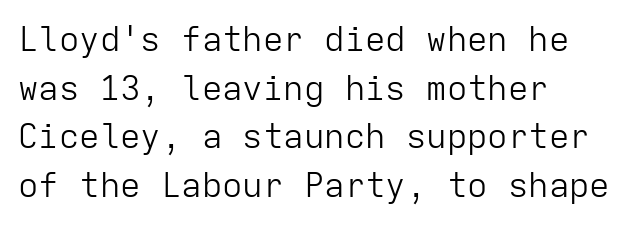
What stands out about the letter spacing? Nothing — it is the standard amount. Each letter's strokes conclude bluntly, with no projecting serifs. Think of a typewriter: that constant character pitch is what you see here. Type without underlining. Each stroke keeps to a modest, everyday thickness or less. Every row of glyphs begins at an identical x-position on the left.
